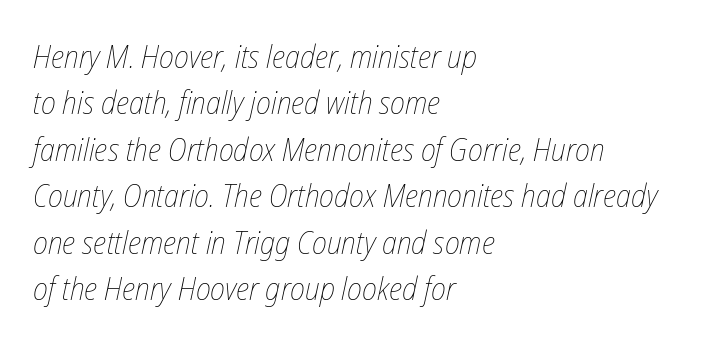
{"italic": "yes", "lean": "right", "slant_degrees": 12, "bold": "no", "weight": "thin", "width": "condensed", "stroke_contrast": "low", "x_height": "medium", "monospaced": "no", "underline": "no", "align": "left", "line_spacing": "normal", "line_spacing_ratio": 1.45, "letter_spacing": "normal", "letter_spacing_em": 0.0, "glyph_px": 32}
